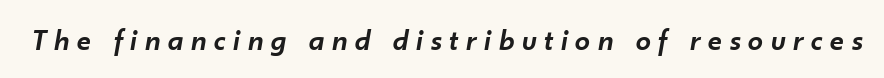
The image shows 30 px semibold type, italic (leaning right); set unusually wide letter spacing (+0.26 em), not underlined; low stroke contrast and a small x-height.
